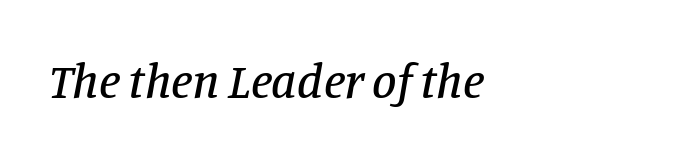
Does the type have serifs? Yes, each stem ends in a small foot. The ragged edge is on the right, which tells us the setting is flush left. The glyphs look as if they've been sheared to an angle. This sample has the flowing, uneven cadence of proportional lettering.
